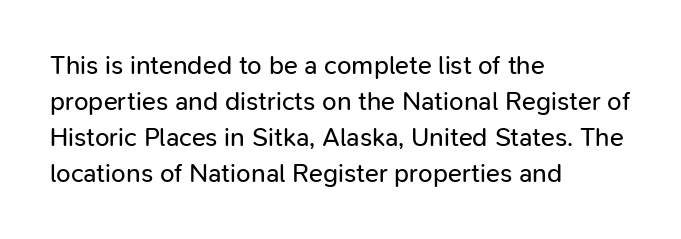
The characters are drawn with everyday or finer stroke widths. Line beginnings align vertically; line endings do not. Rule under the text: the space is simply empty. Words appear dense and cohesive because spacing is normal. Whoever set this chose a conventional vertical rhythm. Rendered with straight, roman letterforms.
